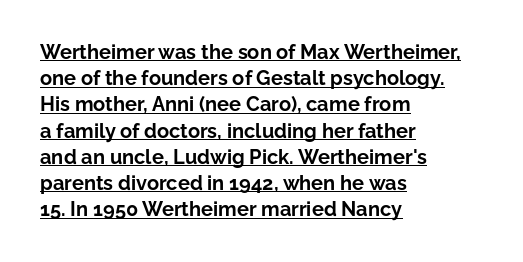
The image shows 20 px bold type, upright; set left-aligned, normal line spacing (1.31x), normal letter spacing, underlined.
